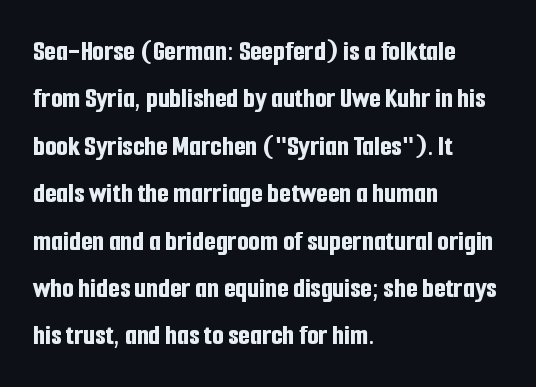
The image shows 30 px bold, condensed sans-serif type, upright; set left-aligned, normal line spacing (1.58x), normal letter spacing, not underlined; low stroke contrast and a medium x-height.
